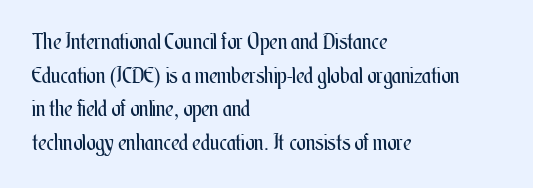
Unbolded letterforms with no extra heft. The letterforms sit shoulder to shoulder at normal distance. Line spacing here is normal. Glance below the letters and you will spot only blank space. Visually the block forms a straight wall on the left and a jagged coastline on the right.
